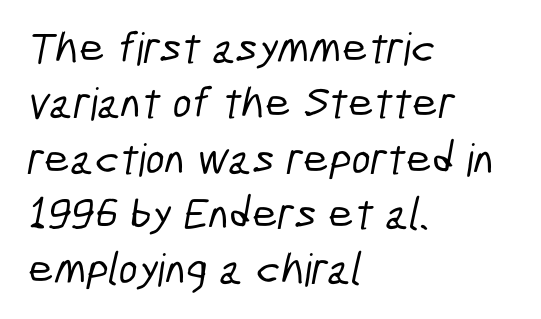
The image shows 45 px condensed sans-serif type; set left-aligned, line spacing 1.23x, normal letter spacing, not underlined; low stroke contrast and a medium x-height.
